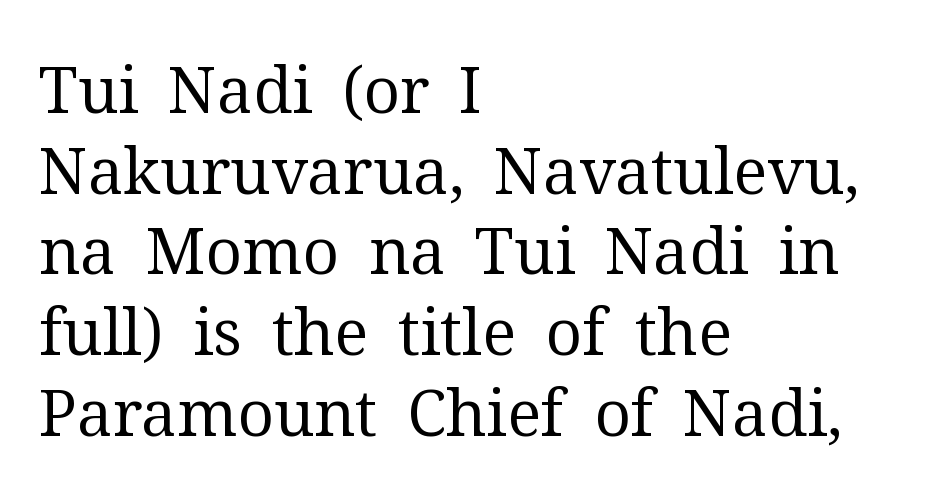
The image shows 64 px regular-weight serif type, upright; set left-aligned, normal line spacing (1.26x), normal letter spacing, not underlined; medium stroke contrast and a medium x-height.
